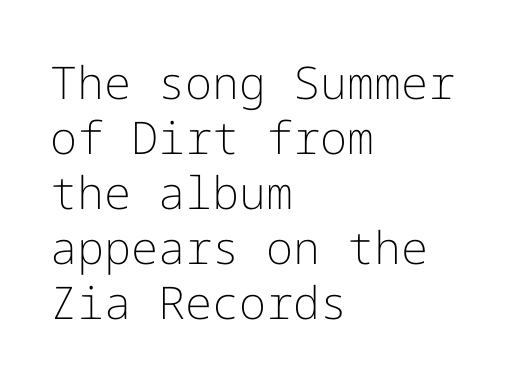
{"serif": "no", "italic": "no", "bold": "no", "weight": "light", "width": "normal", "stroke_contrast": "low", "x_height": "medium", "underline": "no", "align": "left", "line_spacing_ratio": 1.22, "letter_spacing": "normal", "letter_spacing_em": 0.0, "glyph_px": 45}
